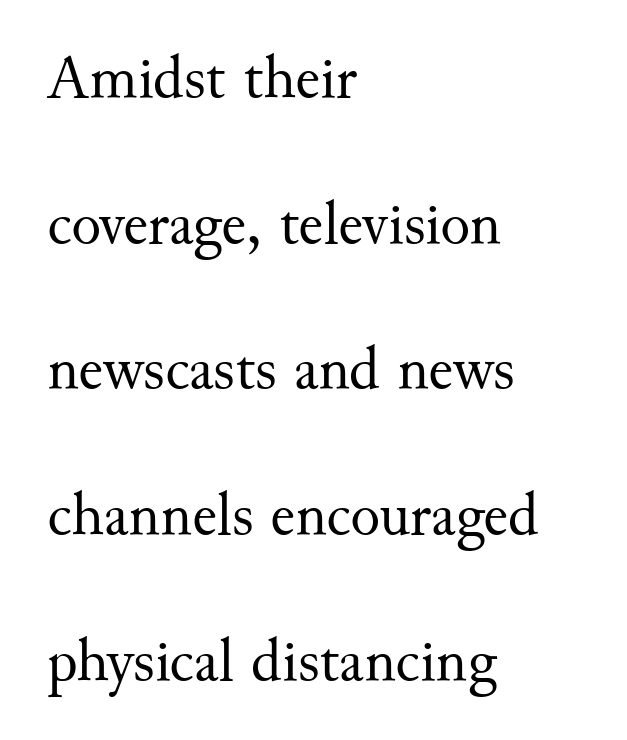
One-word summary of the alignment: left. Counters stay open thanks to moderate or lighter strokes. Here the designer chose a conventional face with non-uniform glyph widths. Regarding serifs, this sample has them. Decoration check: the copy has no underline.
